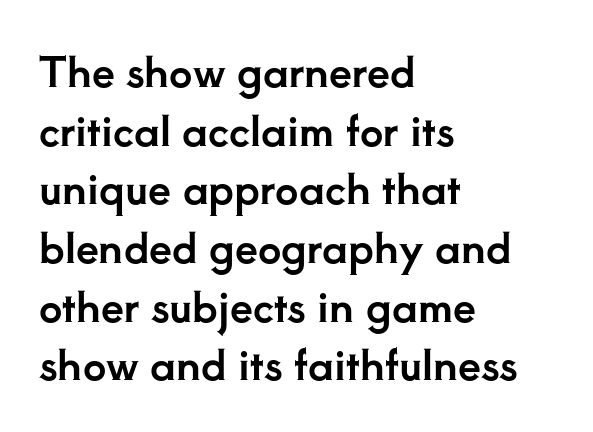
The image shows 41 px serif type, upright; set left-aligned, normal line spacing (1.43x), normal letter spacing, not underlined; low stroke contrast and a small x-height.
